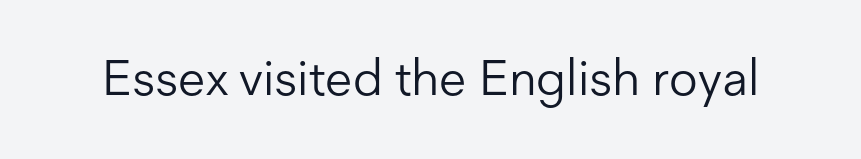
{"serif": "no", "italic": "no", "bold": "no", "weight": "light", "width": "normal", "stroke_contrast": "low", "x_height": "medium", "monospaced": "no", "underline": "no", "letter_spacing": "normal", "letter_spacing_em": 0.0, "glyph_px": 50}
